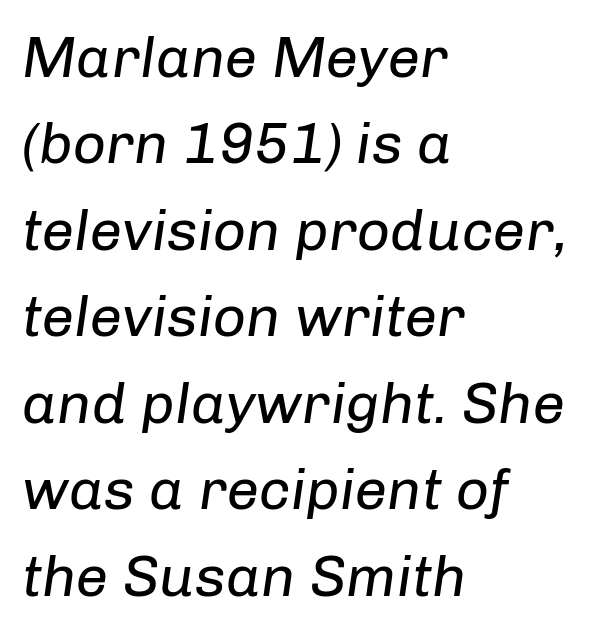
The image shows 58 px regular-weight type, italic (leaning right); set left-aligned, normal line spacing (1.49x), normal letter spacing, not underlined; low stroke contrast and a medium x-height.
